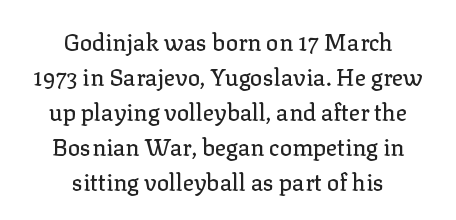
{"italic": "no", "underline": "no", "align": "center", "line_spacing": "normal", "line_spacing_ratio": 1.52, "letter_spacing": "normal", "letter_spacing_em": 0.0, "glyph_px": 23}
